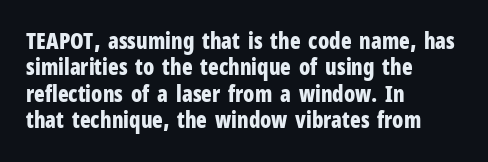
Stroke thickness is high; the sample reads as a true bold. Underline: absent. The horizontal fit of the characters is conventional and even. Do the letters lean? They stand straight. Horizontal alignment here is leftward, the default for most running prose.
